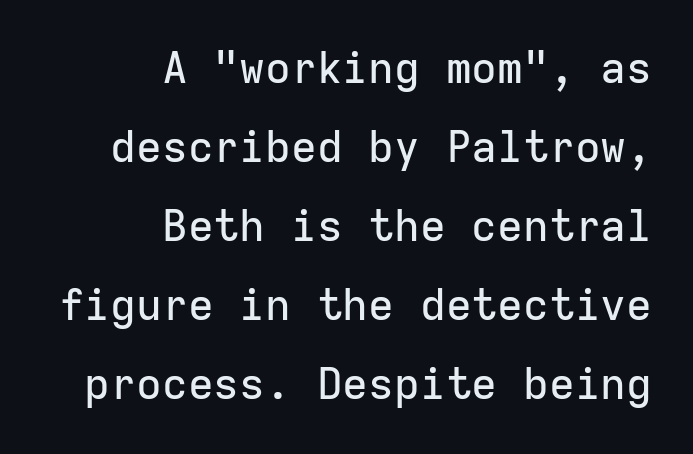
Q: Is the text italic (slanted)? A: No, it is upright.
Q: Is the typeface a serif or a sans-serif typeface? A: Sans-serif.
Q: Is the text underlined? A: No.
Q: How is the paragraph aligned? A: Right-aligned.
Q: Is the spacing between letters normal or unusually wide? A: Normal.
Q: Width (condensed, normal, or wide)? A: Normal.
Q: Stroke contrast? A: Low.
Q: x-height? A: Medium.
Q: Monospaced? A: Yes.
